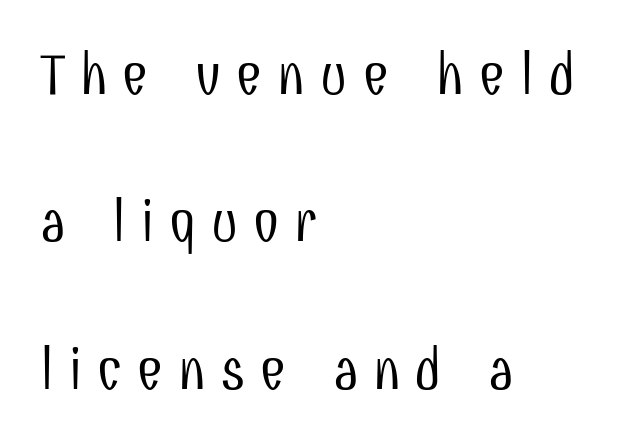
The image shows 59 px light, condensed sans-serif type, upright; set left-aligned, loose line spacing (2.5x), unusually wide letter spacing (+0.24 em), not underlined; low stroke contrast and a medium x-height.
